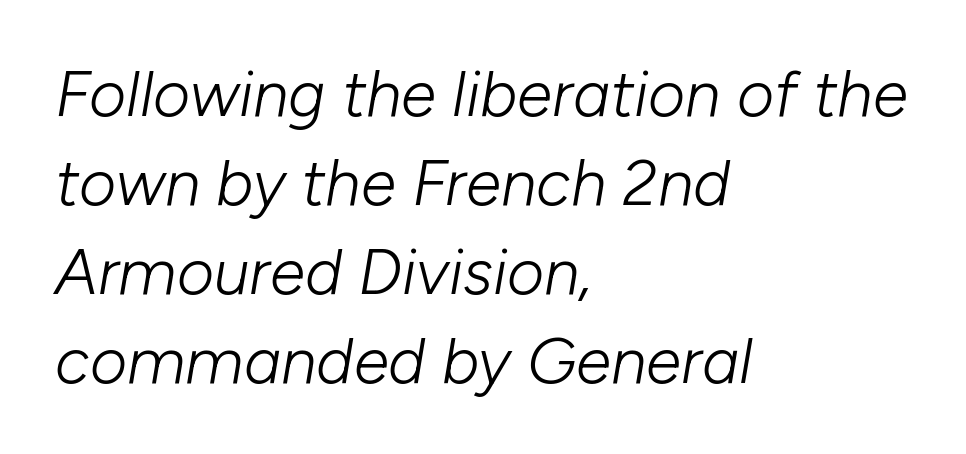
The image shows 64 px light type, italic (leaning right); set left-aligned, normal line spacing (1.39x), normal letter spacing, not underlined; low stroke contrast and a medium x-height.
